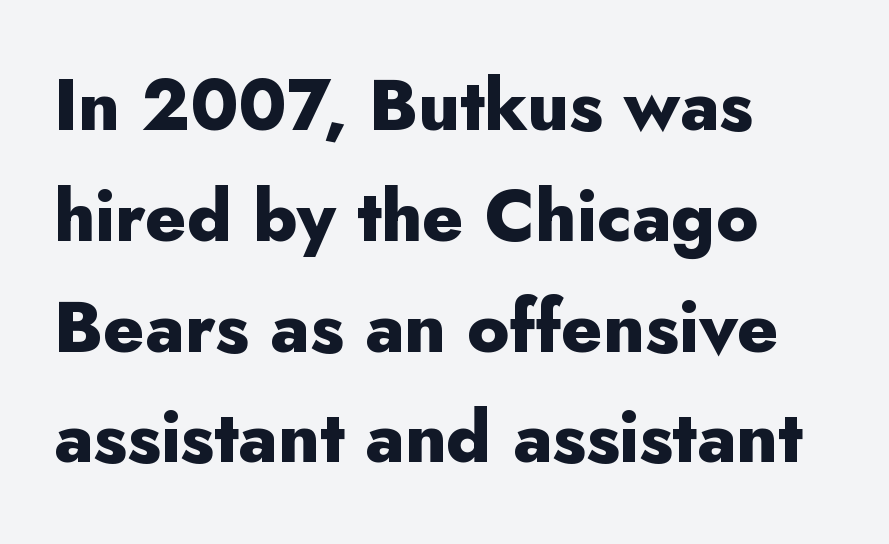
The image shows 71 px heavy sans-serif type, upright; set left-aligned, normal line spacing (1.56x), normal letter spacing, not underlined; low stroke contrast and a small x-height.
